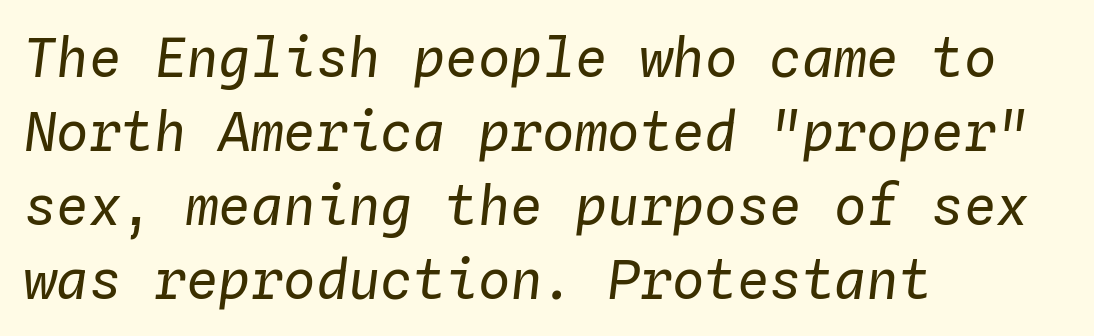
The image shows 54 px regular-weight type, italic (leaning right), monospaced; set left-aligned, normal line spacing (1.37x), normal letter spacing, not underlined; low stroke contrast and a medium x-height.
